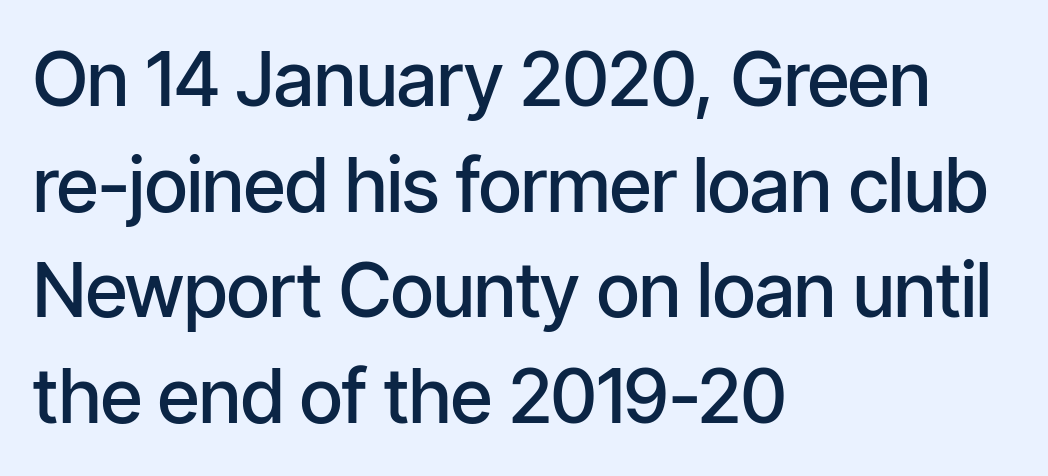
The image shows 75 px semibold, condensed sans-serif type, upright; set left-aligned, normal line spacing (1.41x), normal letter spacing, not underlined; low stroke contrast and a medium x-height.
